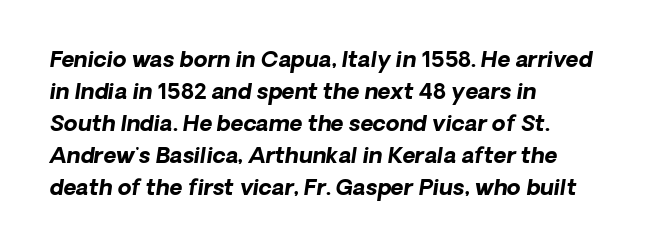
{"bold": "yes", "underline": "no", "align": "left", "line_spacing": "normal", "line_spacing_ratio": 1.46, "letter_spacing": "normal", "letter_spacing_em": 0.0, "glyph_px": 22}
